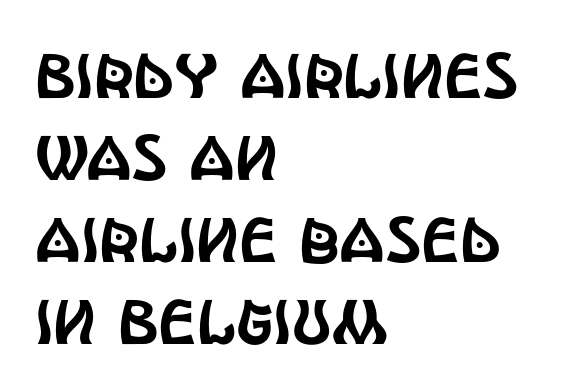
Q: Is the text italic (slanted)? A: No, it is upright.
Q: Is the typeface a serif or a sans-serif typeface? A: Sans-serif.
Q: Is the text underlined? A: No.
Q: How is the paragraph aligned? A: Left-aligned.
Q: Is the spacing between letters normal or unusually wide? A: Normal.
Q: Is the spacing between lines tight, normal or loose? A: Normal.
Q: Width (condensed, normal, or wide)? A: Condensed.
Q: x-height? A: Large.
Q: Monospaced? A: No.
